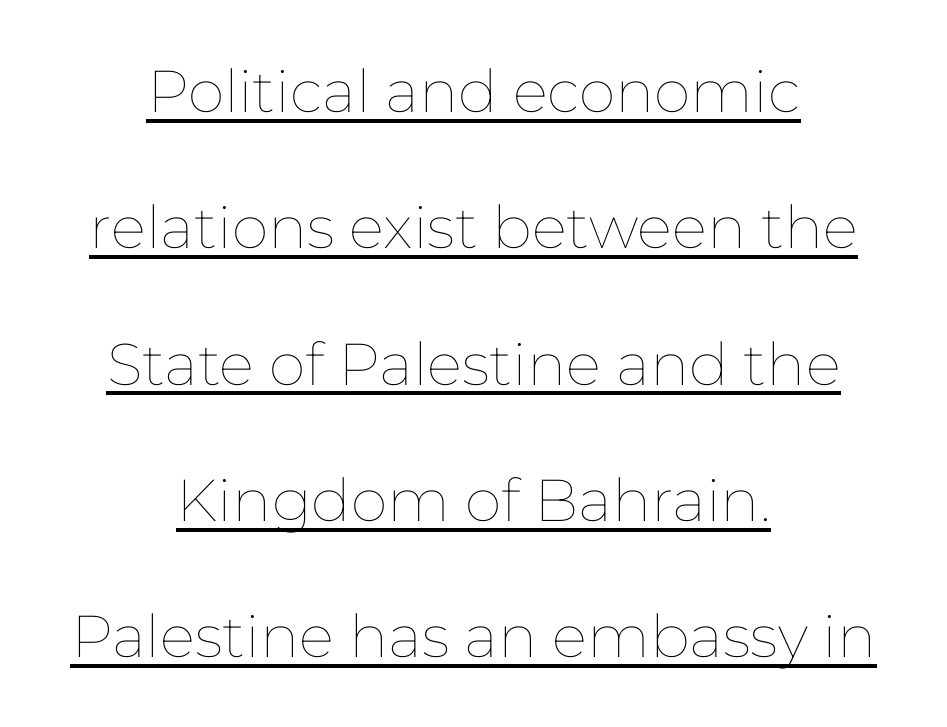
{"italic": "no", "bold": "no", "weight": "thin", "width": "normal", "stroke_contrast": "low", "x_height": "medium", "monospaced": "no", "underline": "yes", "align": "center", "line_spacing": "loose", "line_spacing_ratio": 2.31, "letter_spacing": "normal", "letter_spacing_em": 0.0, "glyph_px": 59}
